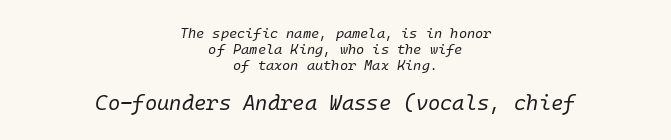
The image shows 21 px text type, italic (leaning right); set centered, tight line spacing (1.14x), normal letter spacing, not underlined; the second (bottom) block is 1.5x larger.
